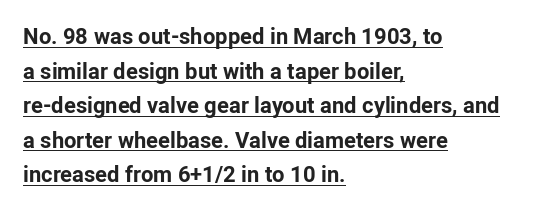
Q: Is the text bold? A: Yes.
Q: Is the text italic (slanted)? A: No, it is upright.
Q: Is the text underlined? A: Yes.
Q: How is the paragraph aligned? A: Left-aligned.
Q: Is the spacing between letters normal or unusually wide? A: Normal.
Q: Is the spacing between lines tight, normal or loose? A: Normal.
